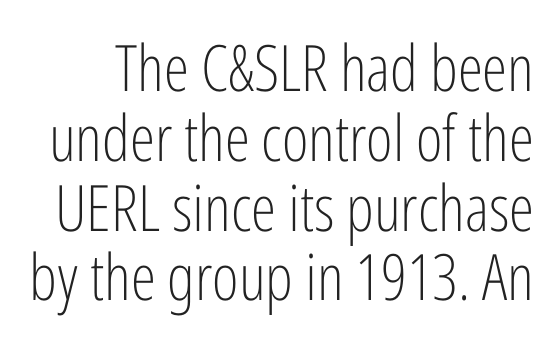
The image shows 64 px light, condensed sans-serif type, upright; set tight line spacing (1.09x), normal letter spacing, not underlined; low stroke contrast and a medium x-height.
